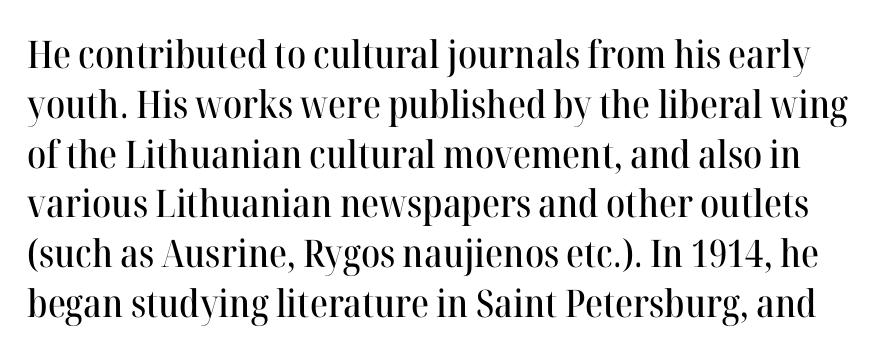
The face used here is proportionally spaced, like ordinary book or web type. You can tell from the footed stems that serif type was used. Nobody touched the tracking dial on this one. Vertically, the passage feels balanced, rows spaced as you'd expect.
